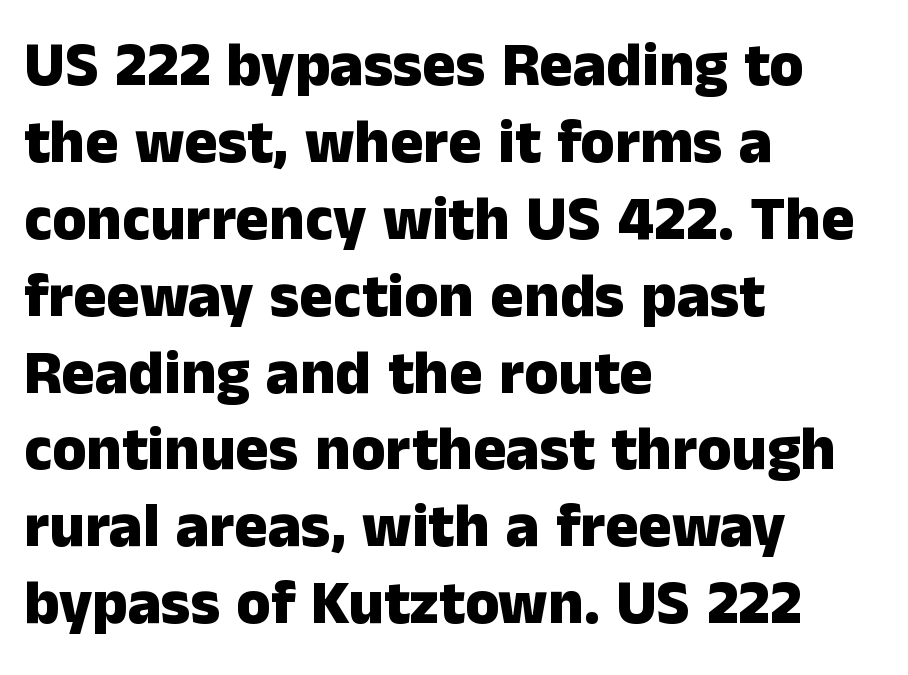
The image shows 62 px heavy sans-serif type, upright; set left-aligned, line spacing 1.24x, normal letter spacing, not underlined; low stroke contrast and a medium x-height.
